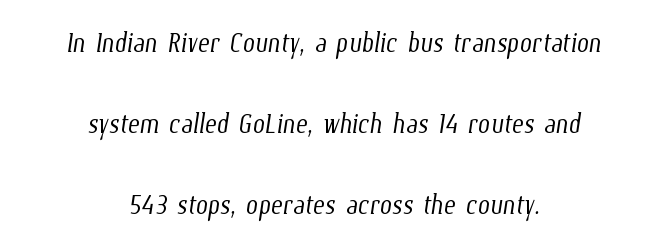
Proportional: the letters do not fall into vertical columns. The leading is generous, giving the passage an open texture. Honestly, there is no underline to notice here at all. A student would call this center alignment; a typographer would say set centered.
